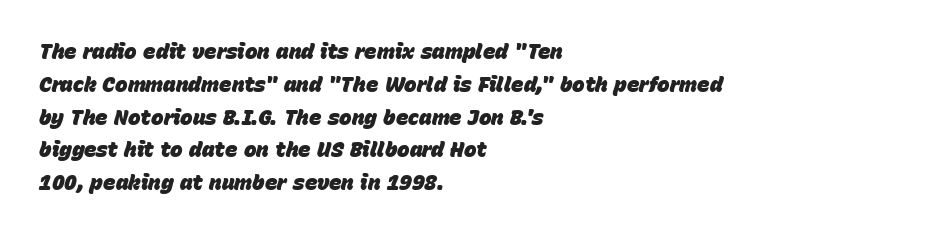
{"italic": "yes", "lean": "right", "slant_degrees": 15, "bold": "yes", "underline": "no", "align": "left", "line_spacing": "normal", "line_spacing_ratio": 1.56, "letter_spacing": "normal", "letter_spacing_em": 0.0, "glyph_px": 21}
